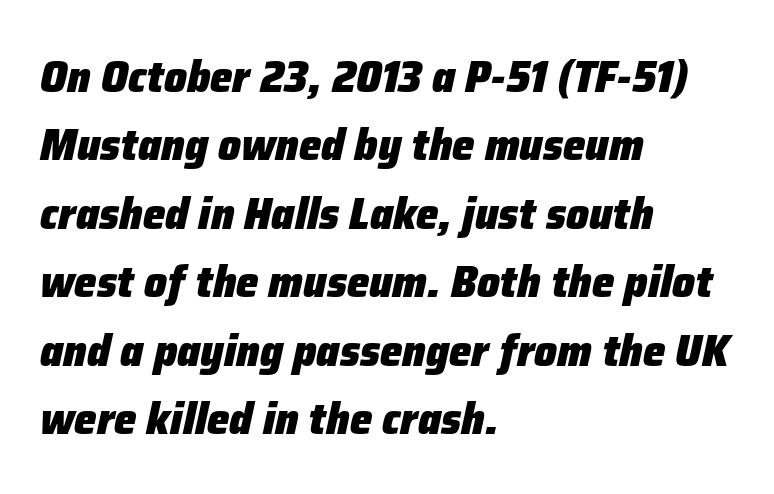
The image shows 45 px heavy type, italic (leaning right); set left-aligned, normal line spacing (1.52x), normal letter spacing, not underlined; low stroke contrast and a medium x-height.
